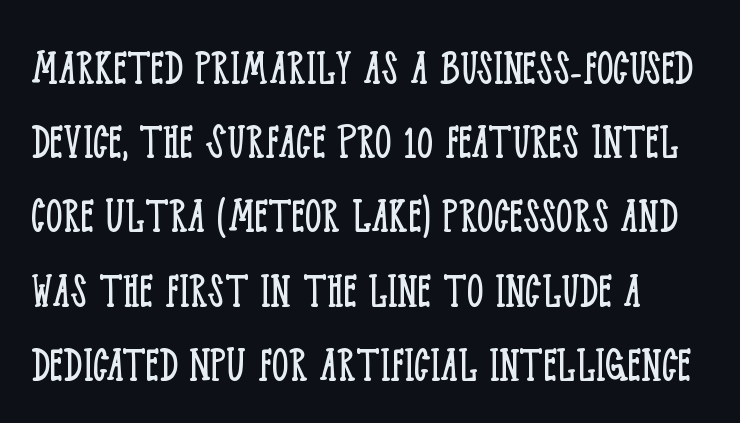
The image shows 53 px light, condensed serif type, upright; set left-aligned, normal line spacing (1.4x), normal letter spacing, not underlined; low stroke contrast and a large x-height.
